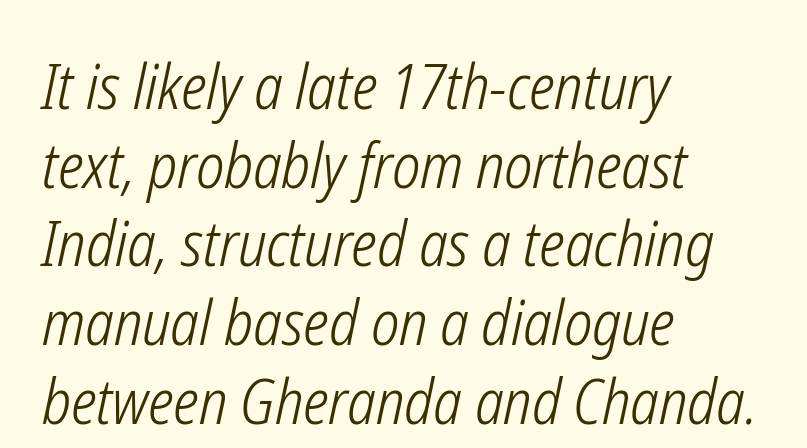
{"italic": "yes", "lean": "right", "slant_degrees": 12, "bold": "no", "weight": "light", "width": "condensed", "stroke_contrast": "low", "x_height": "medium", "monospaced": "no", "underline": "no", "align": "left", "line_spacing": "normal", "line_spacing_ratio": 1.27, "letter_spacing": "normal", "letter_spacing_em": 0.0, "glyph_px": 62}
